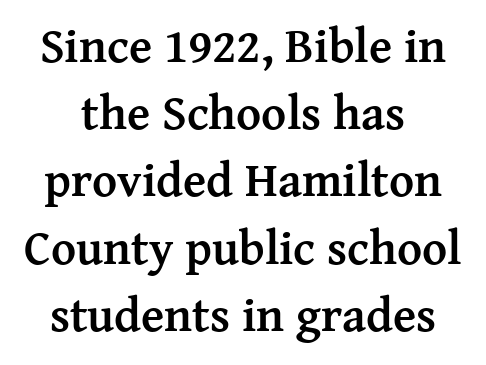
{"serif": "yes", "italic": "no", "bold": "yes", "weight": "semibold", "width": "normal", "stroke_contrast": "medium", "x_height": "medium", "monospaced": "no", "underline": "no", "align": "center", "line_spacing": "normal", "line_spacing_ratio": 1.4, "letter_spacing": "normal", "letter_spacing_em": 0.0, "glyph_px": 48}
